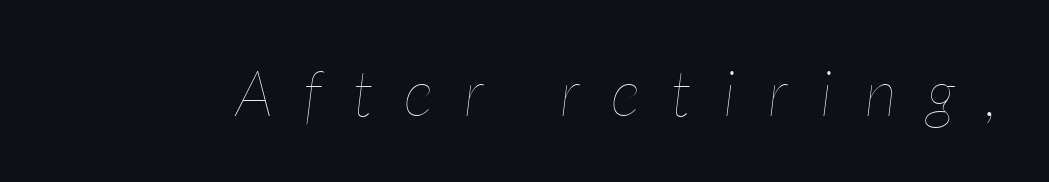
The zone under the glyphs is completely vacant. Unbolded letterforms with no extra heft. Every character sits at an angle, as italics do. Looks like regular typesetting: each glyph gets only the width it needs. Loose tracking; the words dissolve into strings of separated letters.
